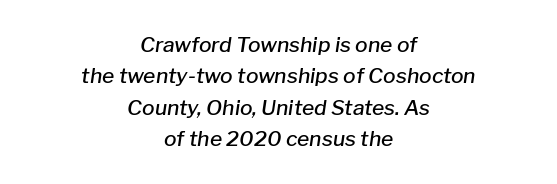
The image shows 21 px text type, italic (leaning right); set centered, normal line spacing (1.5x), normal letter spacing, not underlined.
